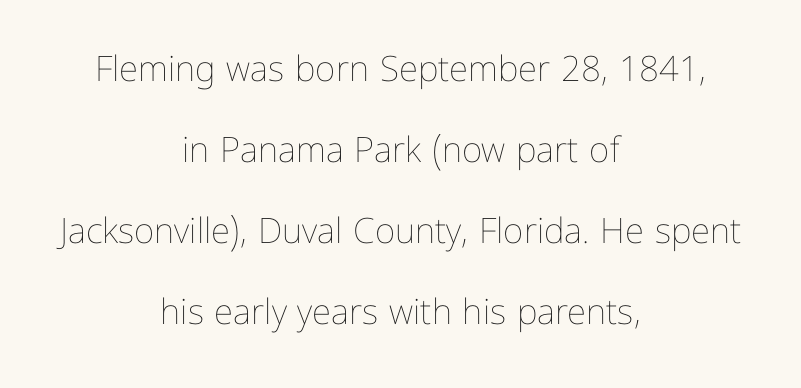
{"italic": "no", "bold": "no", "weight": "thin", "width": "normal", "stroke_contrast": "low", "x_height": "medium", "monospaced": "no", "underline": "no", "align": "center", "line_spacing": "loose", "line_spacing_ratio": 2.31, "letter_spacing": "normal", "letter_spacing_em": 0.0, "glyph_px": 35}
